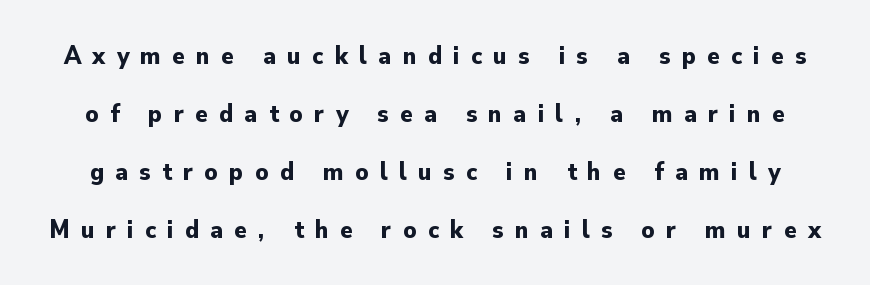
{"italic": "no", "bold": "yes", "underline": "no", "line_spacing": "loose", "line_spacing_ratio": 2.23, "letter_spacing": "wide", "letter_spacing_em": 0.43, "glyph_px": 26}
